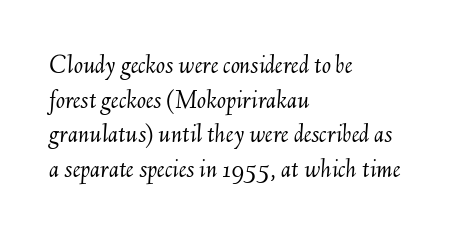
{"italic": "yes", "lean": "right", "slant_degrees": 6, "bold": "no", "underline": "no", "align": "left", "line_spacing": "normal", "line_spacing_ratio": 1.28, "letter_spacing": "normal", "letter_spacing_em": 0.0, "glyph_px": 27}
